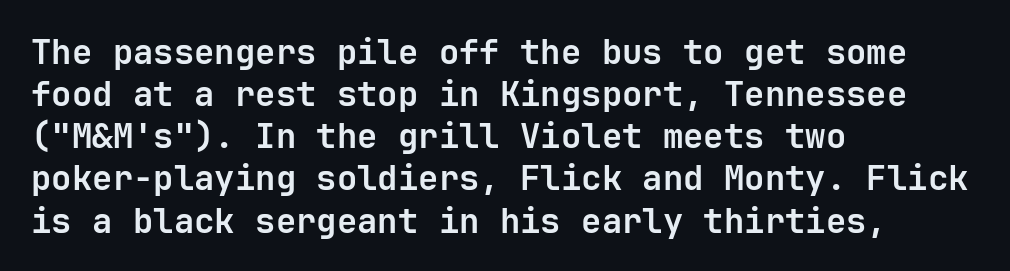
Observe the ordinary spacing: letters are neighbours, not strangers. Stroke thickness is high; the sample reads as a true bold. Plain, unruled lines of type. A roman cut, with each character standing at attention. These lines stack with their left ends in a neat column.
